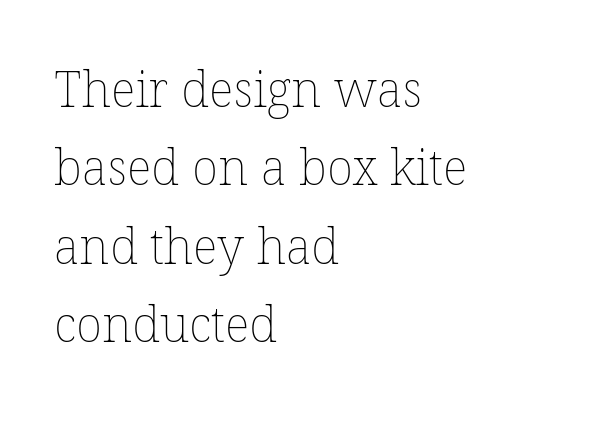
The image shows 49 px thin type; set left-aligned, normal line spacing (1.6x), normal letter spacing, not underlined; low stroke contrast and a medium x-height.
